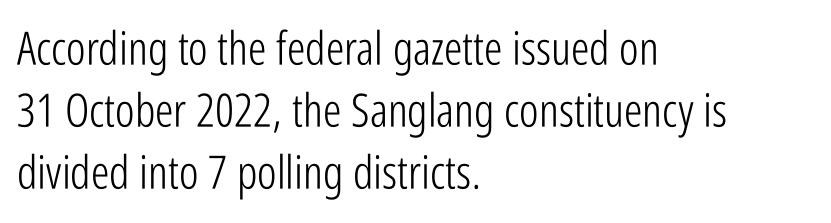
{"serif": "no", "italic": "no", "bold": "no", "weight": "light", "width": "condensed", "stroke_contrast": "low", "x_height": "medium", "monospaced": "no", "underline": "no", "align": "left", "line_spacing": "normal", "line_spacing_ratio": 1.35, "letter_spacing": "normal", "letter_spacing_em": 0.0, "glyph_px": 46}
